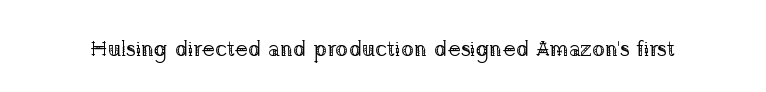
The image shows 22 px text type, upright; set normal letter spacing, not underlined.
